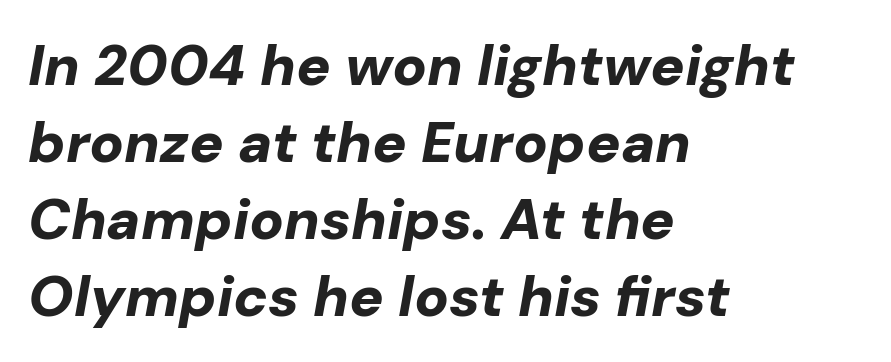
This block has exactly the height ordinary leading produces. Nothing unusual about the tracking: characters are spaced as the font intends. Chunky letters — that's bold for sure. Casual observation: everything's shoved over to the left.
